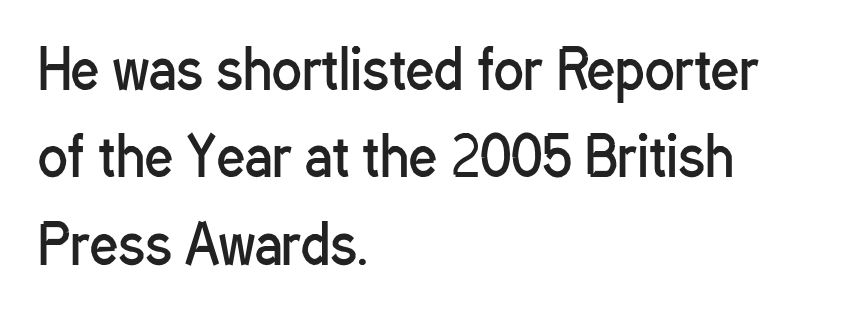
Q: Is the text bold? A: No.
Q: Is the text italic (slanted)? A: No, it is upright.
Q: Is the typeface a serif or a sans-serif typeface? A: Sans-serif.
Q: Is the text underlined? A: No.
Q: How is the paragraph aligned? A: Left-aligned.
Q: Is the spacing between letters normal or unusually wide? A: Normal.
Q: Is the spacing between lines tight, normal or loose? A: Normal.
Q: Width (condensed, normal, or wide)? A: Condensed.
Q: Stroke contrast? A: Low.
Q: x-height? A: Medium.
Q: Monospaced? A: No.
